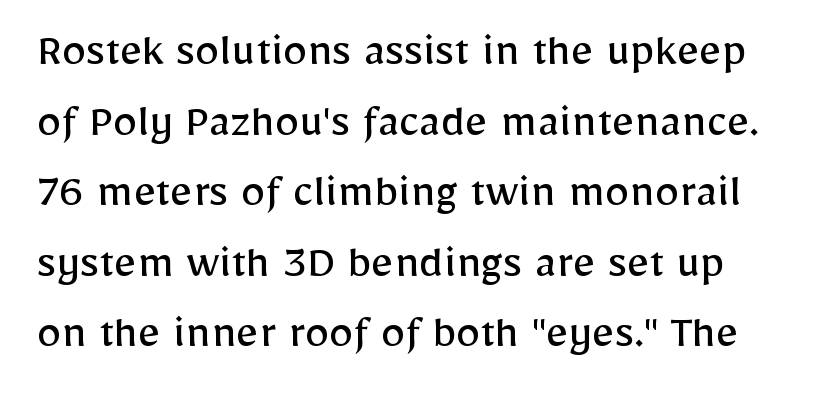
The image shows 49 px regular-weight sans-serif type, upright; set normal line spacing (1.44x), normal letter spacing, not underlined; low stroke contrast and a medium x-height.
